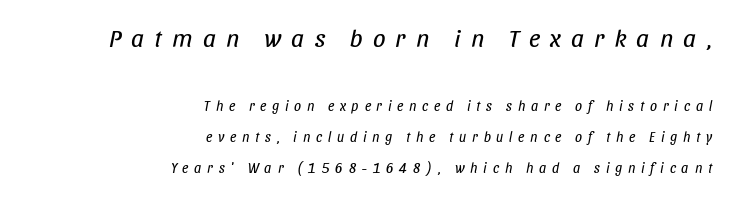
Large over small — that's the arrangement of the two blocks here. Stem width sits at or under what a default text font uses. A typesetter would mark this as italic. Inter-character spacing is expanded well beyond the font's built-in metrics.
